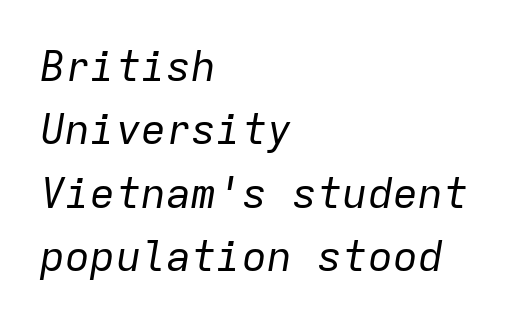
{"italic": "yes", "lean": "right", "slant_degrees": 9, "bold": "no", "weight": "regular", "width": "normal", "stroke_contrast": "low", "x_height": "medium", "monospaced": "yes", "underline": "no", "align": "left", "line_spacing": "normal", "line_spacing_ratio": 1.51, "letter_spacing": "normal", "letter_spacing_em": 0.0, "glyph_px": 42}
